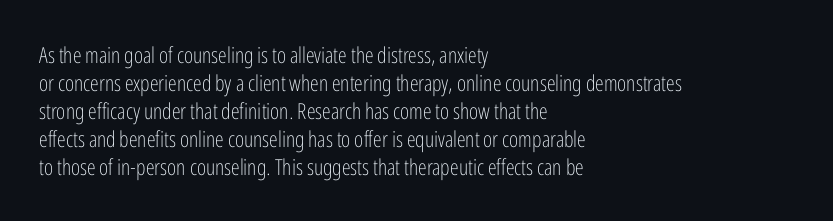
The image shows 22 px text type, upright; set left-aligned, normal line spacing (1.27x), normal letter spacing, not underlined.
